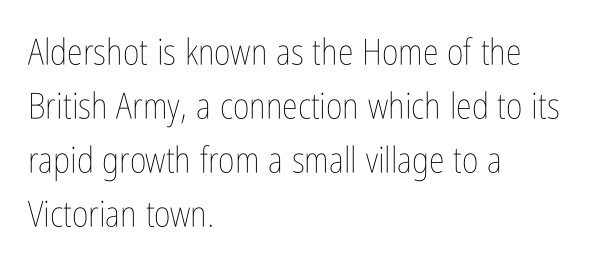
The image shows 36 px thin, condensed type, upright; set left-aligned, normal line spacing (1.5x), normal letter spacing, not underlined; low stroke contrast and a medium x-height.
